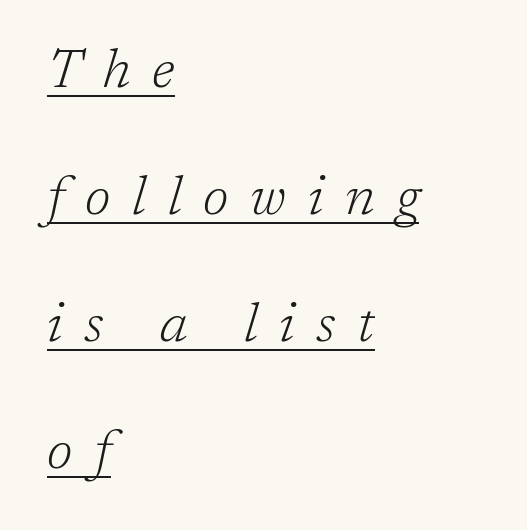
Q: Is the text bold? A: No.
Q: Is the text italic (slanted)? A: Yes, it leans right by about 17 degrees.
Q: Is the typeface a serif or a sans-serif typeface? A: Serif.
Q: Is the text underlined? A: Yes.
Q: How is the paragraph aligned? A: Left-aligned.
Q: Is the spacing between letters normal or unusually wide? A: Unusually wide.
Q: Is the spacing between lines tight, normal or loose? A: Loose.
Q: Width (condensed, normal, or wide)? A: Normal.
Q: Stroke contrast? A: Low.
Q: x-height? A: Medium.
Q: Monospaced? A: No.
